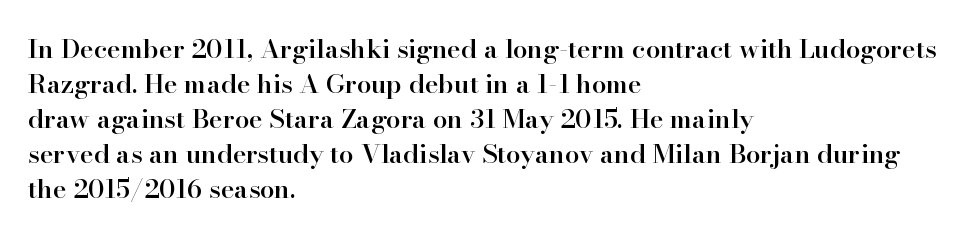
The image shows 26 px text type, upright; set left-aligned, normal line spacing (1.35x), normal letter spacing, not underlined.
